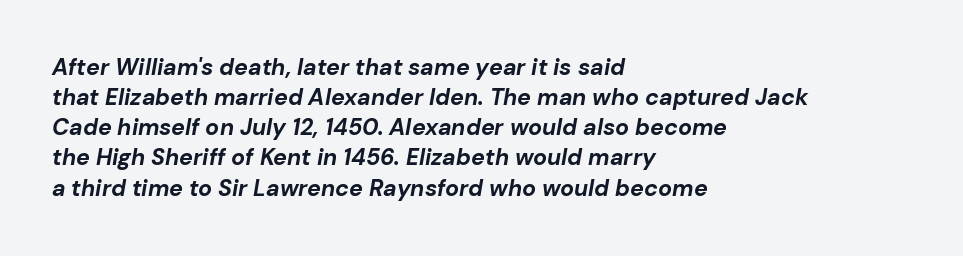
Q: Is the text bold? A: Yes.
Q: Is the text italic (slanted)? A: Yes, it leans right by about 10 degrees.
Q: Is the text underlined? A: No.
Q: How is the paragraph aligned? A: Left-aligned.
Q: Is the spacing between letters normal or unusually wide? A: Normal.
Q: Is the spacing between lines tight, normal or loose? A: Normal.
